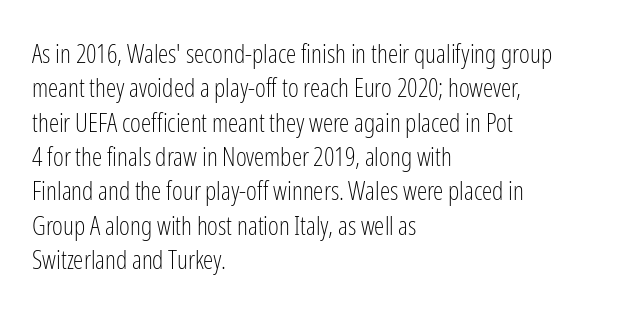
The image shows 26 px text type, upright; set left-aligned, normal line spacing (1.32x), normal letter spacing, not underlined.
